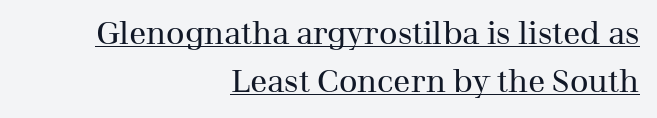
The image shows 32 px regular-weight serif type, upright; set right-aligned, normal line spacing (1.51x), normal letter spacing, underlined; medium stroke contrast and a medium x-height.
